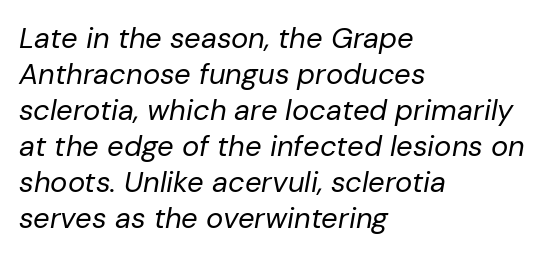
The image shows 29 px regular-weight type, italic (leaning right); set left-aligned, line spacing 1.24x, normal letter spacing, not underlined; low stroke contrast and a medium x-height.
